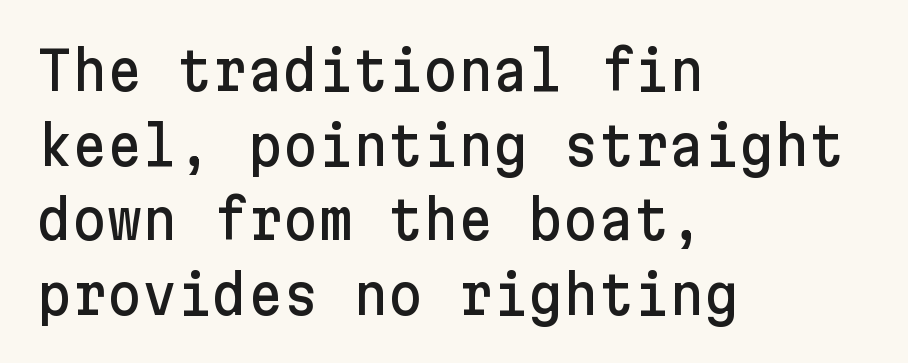
The image shows 54 px sans-serif type, upright; set left-aligned, normal line spacing (1.38x), normal letter spacing, not underlined; low stroke contrast and a medium x-height.
